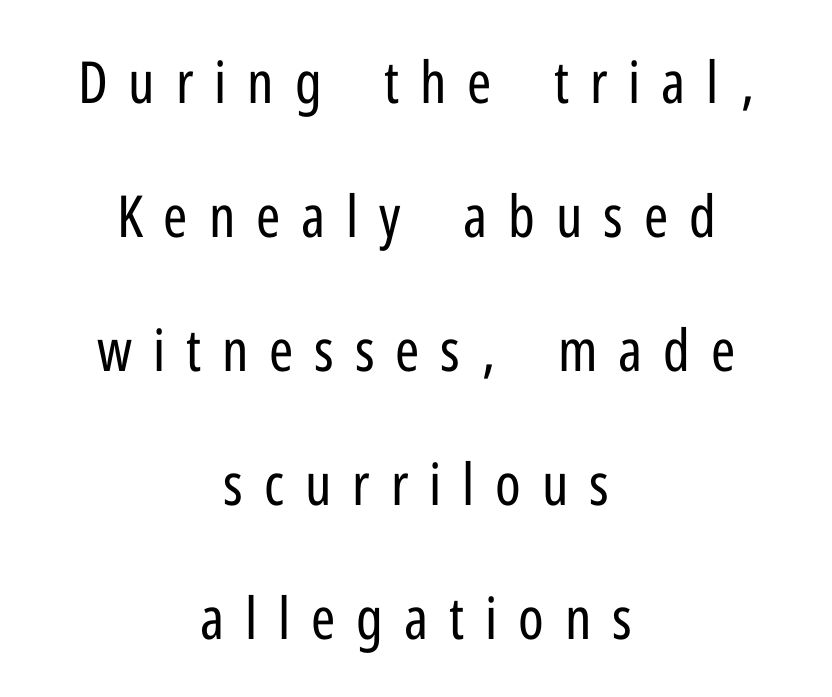
{"serif": "no", "italic": "no", "bold": "no", "weight": "regular", "width": "condensed", "stroke_contrast": "low", "x_height": "medium", "monospaced": "no", "underline": "no", "align": "center", "line_spacing": "loose", "line_spacing_ratio": 2.31, "letter_spacing": "wide", "letter_spacing_em": 0.36, "glyph_px": 58}
